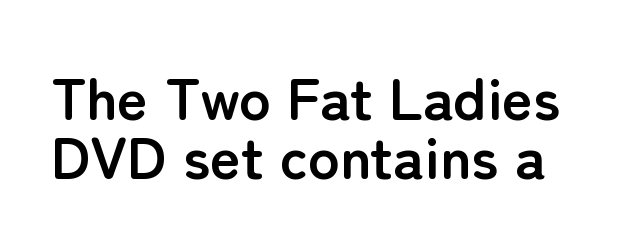
The image shows 59 px semibold sans-serif type, upright; set tight line spacing (1.0x), normal letter spacing, not underlined; low stroke contrast and a medium x-height.
